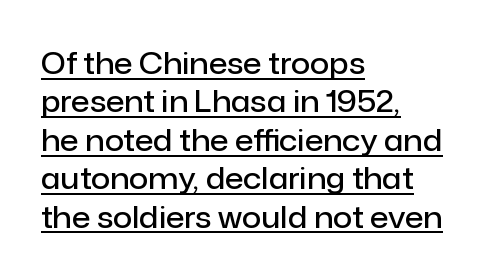
{"serif": "no", "italic": "no", "bold": "semi", "weight": "semibold", "width": "normal", "stroke_contrast": "low", "x_height": "medium", "monospaced": "no", "underline": "yes", "align": "left", "line_spacing": "normal", "line_spacing_ratio": 1.28, "letter_spacing": "normal", "letter_spacing_em": 0.0, "glyph_px": 30}
